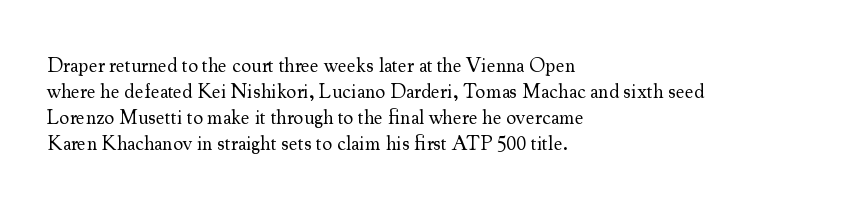
The image shows 20 px text type, upright; set left-aligned, normal line spacing (1.3x), normal letter spacing, not underlined.
